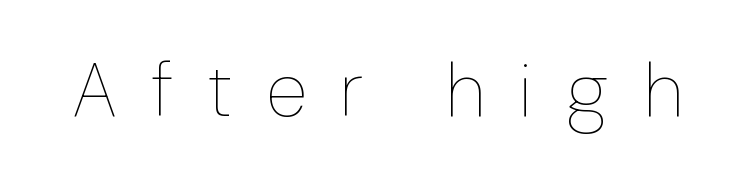
{"italic": "no", "bold": "no", "weight": "thin", "width": "normal", "stroke_contrast": "low", "x_height": "medium", "monospaced": "no", "underline": "no", "letter_spacing": "wide", "letter_spacing_em": 0.44, "glyph_px": 76}
